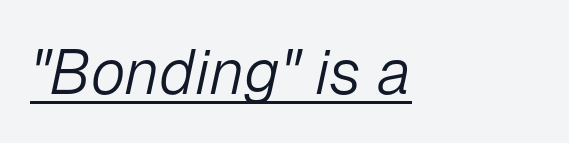
The letterforms sit shoulder to shoulder at normal distance. The lettering tilts uniformly, giving the passage an italic look. Does a line run under the words? Yes, clearly. Spacing verdict: proportional, widths tailored to each character. Vertical stems look standard width or narrower in stroke. In CSS terms this would be text-align: left.
